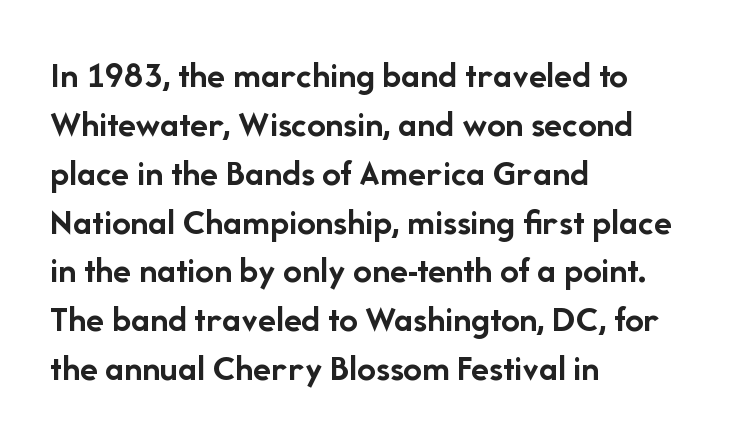
The image shows 37 px semibold sans-serif type, upright; set left-aligned, normal line spacing (1.32x), normal letter spacing, not underlined; low stroke contrast and a medium x-height.
